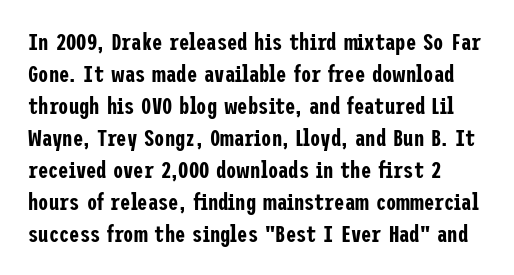
Q: Is the text italic (slanted)? A: No, it is upright.
Q: Is the text underlined? A: No.
Q: Is the spacing between letters normal or unusually wide? A: Normal.
Q: Is the spacing between lines tight, normal or loose? A: Normal.
